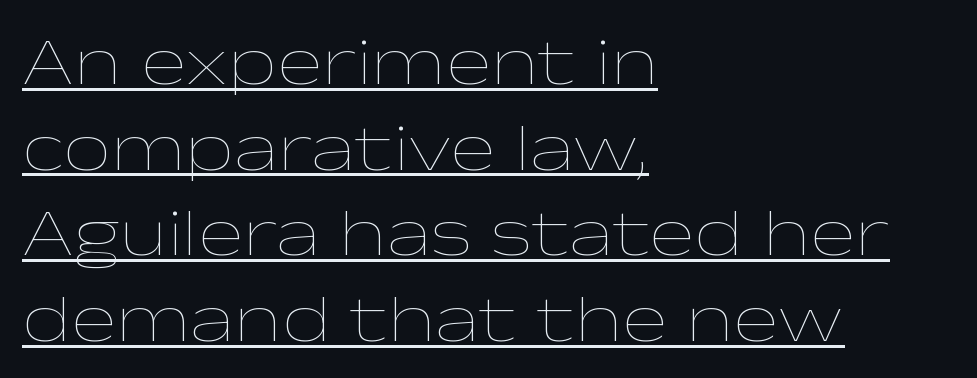
The image shows 68 px thin, wide type, upright; set left-aligned, normal line spacing (1.26x), normal letter spacing, underlined; low stroke contrast and a medium x-height.
